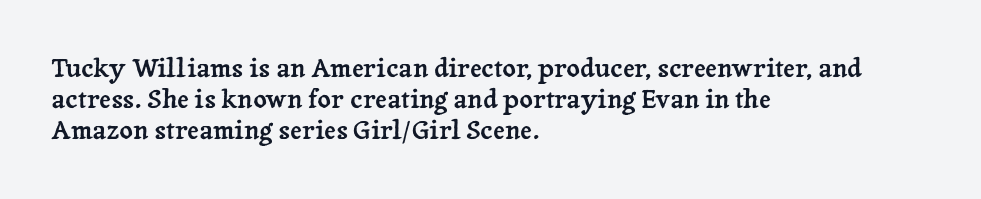
{"italic": "no", "underline": "no", "align": "left", "line_spacing_ratio": 1.2, "letter_spacing": "normal", "letter_spacing_em": 0.0, "glyph_px": 26}
